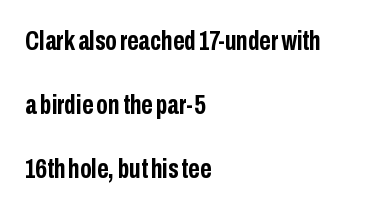
The image shows 28 px semibold, condensed sans-serif type, upright; set left-aligned, loose line spacing (2.29x), normal letter spacing, not underlined; low stroke contrast and a medium x-height.
